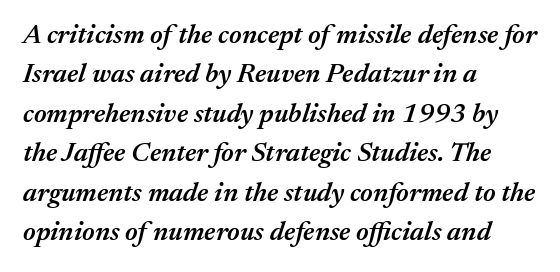
Alignment: flush left. Slanted lettering throughout. The line-height multiplier appears to be the usual default. A bare baseline throughout the passage.
